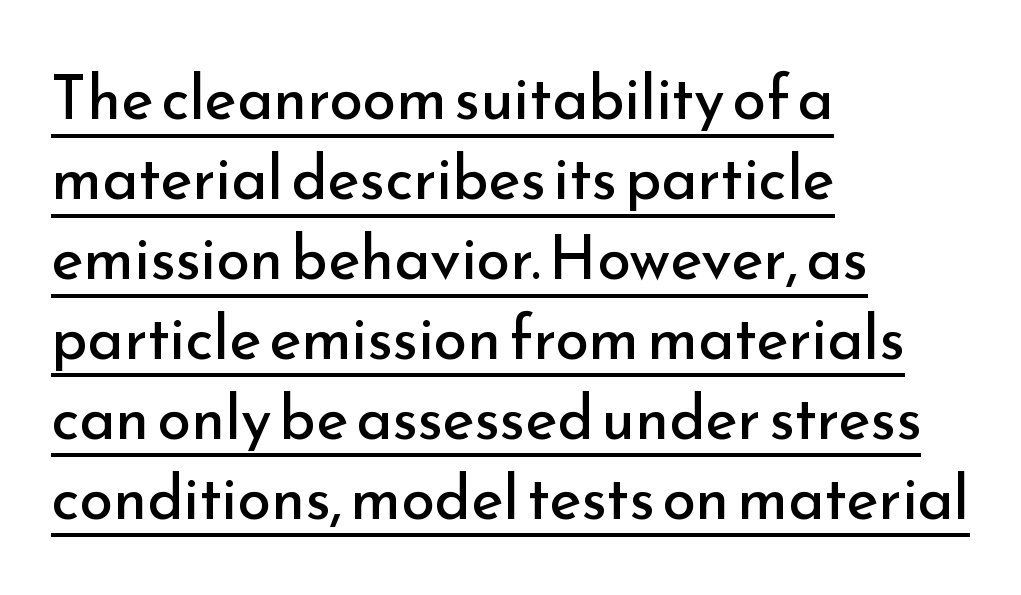
Q: Is the text bold? A: No.
Q: Is the text italic (slanted)? A: No, it is upright.
Q: Is the typeface a serif or a sans-serif typeface? A: Sans-serif.
Q: Is the text underlined? A: Yes.
Q: How is the paragraph aligned? A: Left-aligned.
Q: Is the spacing between letters normal or unusually wide? A: Normal.
Q: Is the spacing between lines tight, normal or loose? A: Normal.
Q: Width (condensed, normal, or wide)? A: Normal.
Q: Stroke contrast? A: Low.
Q: x-height? A: Small.
Q: Monospaced? A: No.
